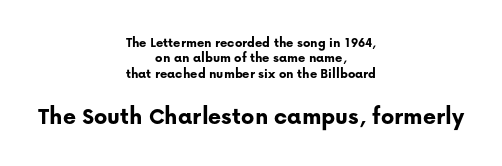
{"italic": "no", "bold": "yes", "underline": "no", "align": "center", "line_spacing": "tight", "line_spacing_ratio": 1.09, "letter_spacing": "normal", "letter_spacing_em": 0.0, "larger_block": "second", "size_ratio": 1.79, "glyph_px": 25}
